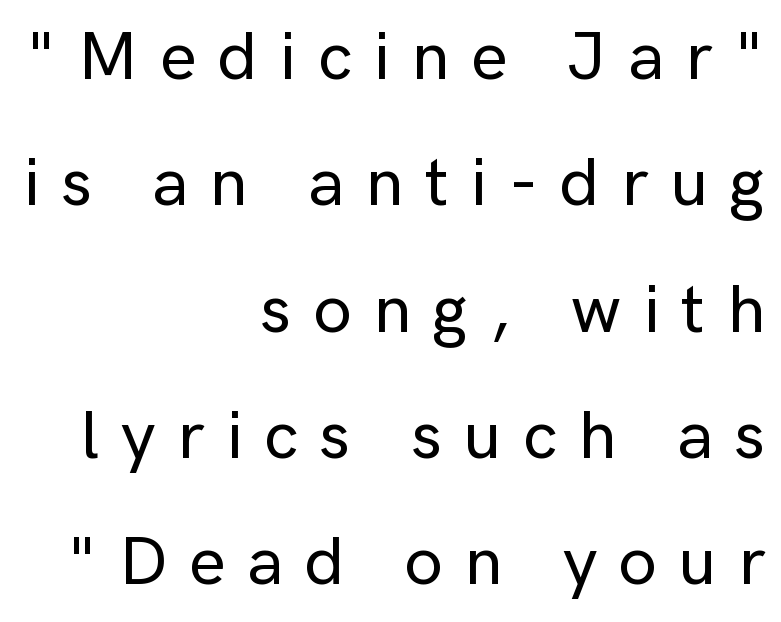
{"serif": "no", "italic": "no", "width": "normal", "stroke_contrast": "low", "x_height": "medium", "monospaced": "no", "underline": "no", "align": "right", "line_spacing_ratio": 1.83, "letter_spacing": "wide", "letter_spacing_em": 0.31, "glyph_px": 69}
